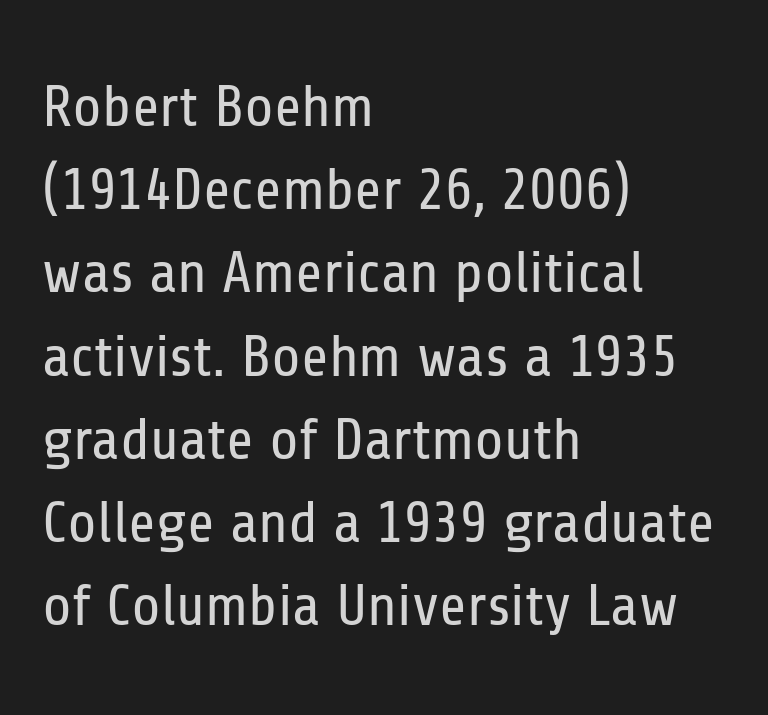
{"serif": "no", "italic": "no", "bold": "no", "weight": "regular", "width": "condensed", "stroke_contrast": "low", "x_height": "medium", "monospaced": "no", "underline": "no", "align": "left", "line_spacing": "normal", "line_spacing_ratio": 1.41, "letter_spacing": "normal", "letter_spacing_em": 0.0, "glyph_px": 59}
